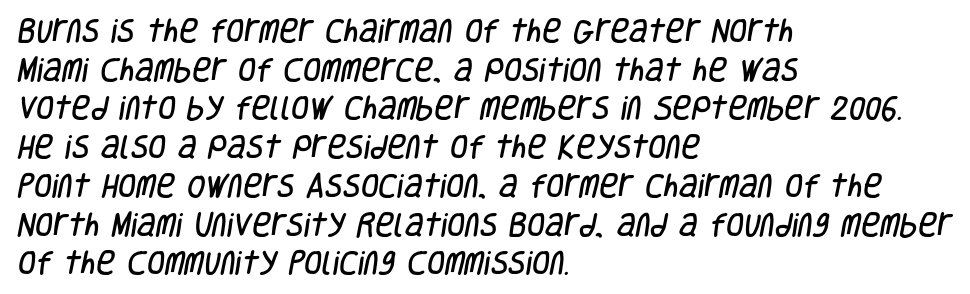
{"underline": "no", "align": "left", "line_spacing": "normal", "line_spacing_ratio": 1.49, "letter_spacing": "normal", "letter_spacing_em": 0.0, "glyph_px": 26}
